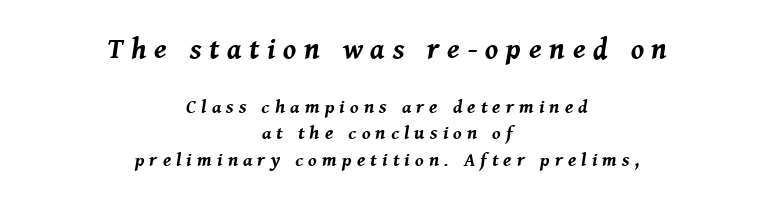
Q: Is the text bold? A: Yes.
Q: Is the text italic (slanted)? A: Yes, it leans right by about 8 degrees.
Q: Is the text underlined? A: No.
Q: How is the paragraph aligned? A: Centered.
Q: Is the spacing between letters normal or unusually wide? A: Unusually wide.
Q: Is the spacing between lines tight, normal or loose? A: Normal.
Q: Which block of text is set in a larger size, the first (top) or the second (bottom)? A: The first (top) one.
Q: Width (condensed, normal, or wide)? A: Normal.
Q: Stroke contrast? A: Medium.
Q: x-height? A: Medium.
Q: Monospaced? A: No.
